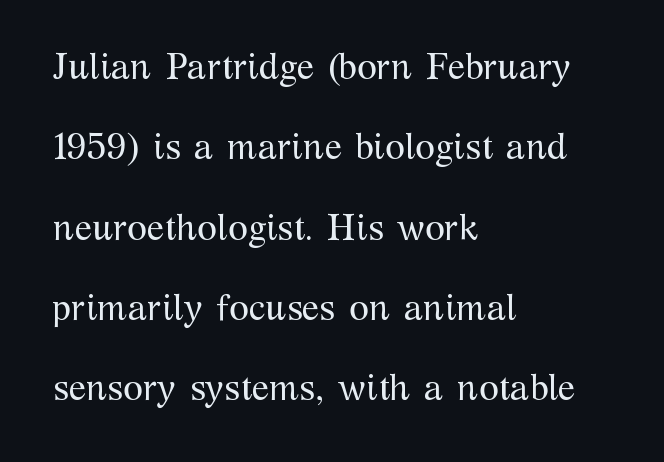
{"serif": "yes", "italic": "no", "bold": "no", "weight": "regular", "width": "normal", "stroke_contrast": "medium", "x_height": "medium", "monospaced": "no", "underline": "no", "align": "left", "line_spacing": "loose", "line_spacing_ratio": 2.23, "letter_spacing": "normal", "letter_spacing_em": 0.0, "glyph_px": 36}
